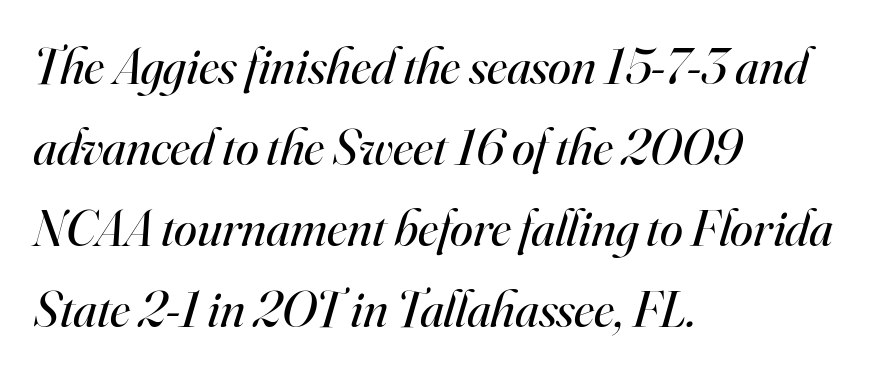
The image shows 52 px regular-weight serif type, italic (leaning right); set left-aligned, normal line spacing (1.56x), normal letter spacing, not underlined; high stroke contrast and a small x-height.
